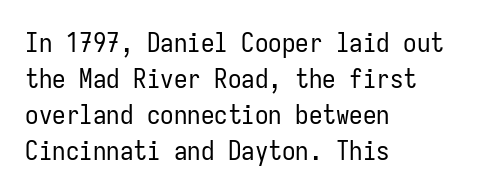
{"italic": "no", "bold": "no", "underline": "no", "align": "left", "line_spacing": "normal", "line_spacing_ratio": 1.33, "letter_spacing": "normal", "letter_spacing_em": 0.0, "glyph_px": 27}
